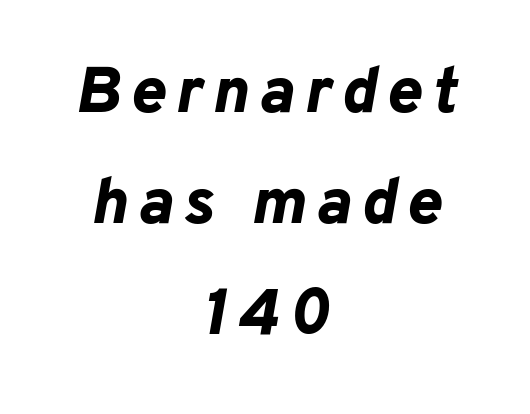
{"italic": "yes", "lean": "right", "slant_degrees": 10, "bold": "yes", "weight": "bold", "width": "normal", "stroke_contrast": "low", "x_height": "medium", "monospaced": "no", "underline": "no", "align": "center", "line_spacing_ratio": 1.71, "glyph_px": 65}
